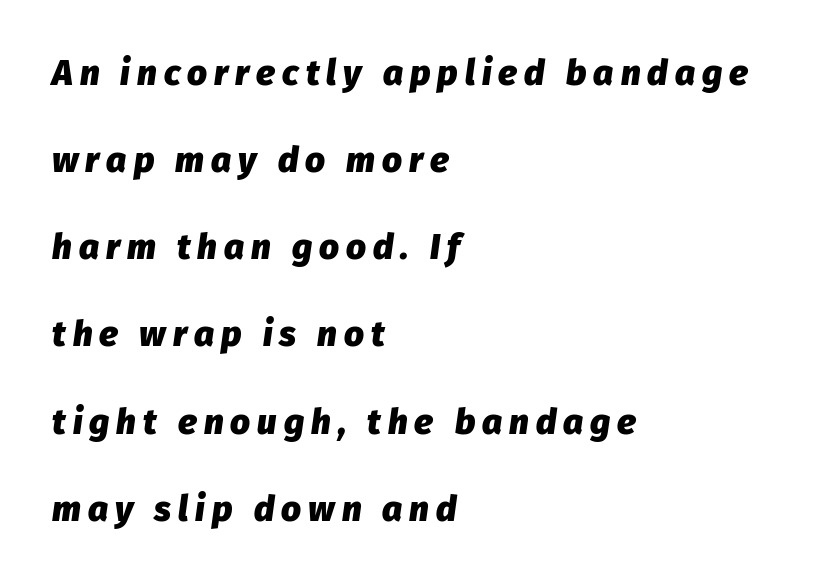
Q: Is the text bold? A: Yes.
Q: Is the text italic (slanted)? A: Yes, it leans right by about 8 degrees.
Q: Is the text underlined? A: No.
Q: How is the paragraph aligned? A: Left-aligned.
Q: Is the spacing between letters normal or unusually wide? A: Unusually wide.
Q: Is the spacing between lines tight, normal or loose? A: Loose.
Q: Width (condensed, normal, or wide)? A: Normal.
Q: Stroke contrast? A: Low.
Q: x-height? A: Medium.
Q: Monospaced? A: No.
